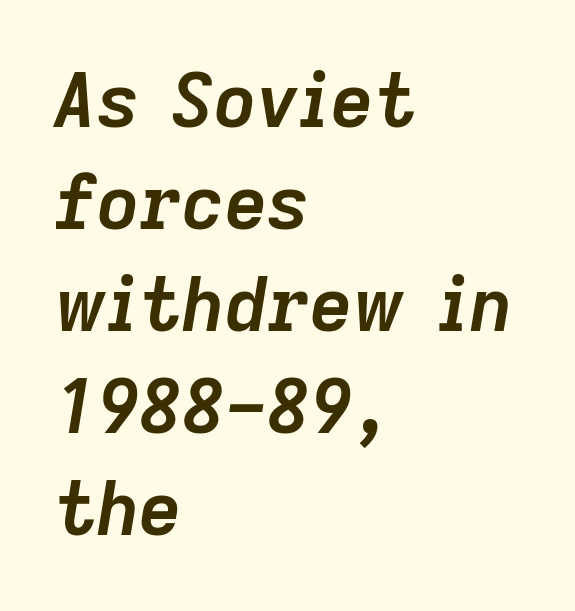
The image shows 74 px semibold type, italic (leaning right); set left-aligned, normal line spacing (1.38x), normal letter spacing, not underlined; low stroke contrast and a medium x-height.
